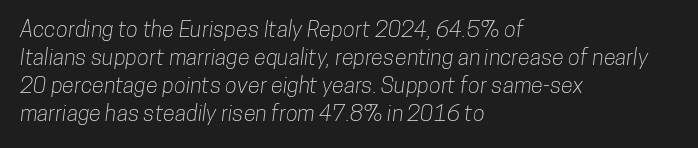
The lines sit at an ordinary, default distance from one another. Alignment: flush left. The tracking reads as untouched default to a designer's eye. The area under the type is left untouched.
